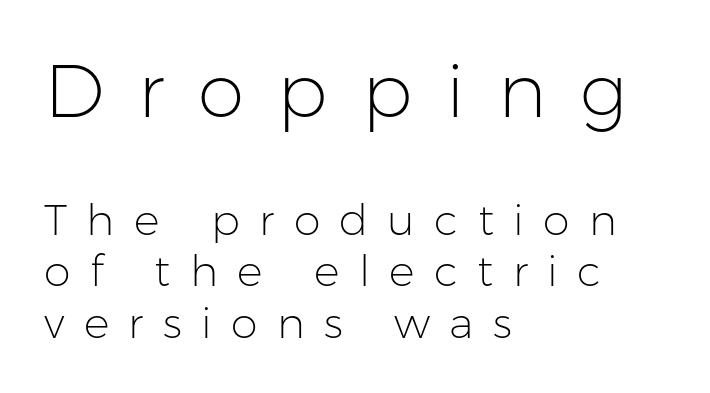
Q: Is the text bold? A: No.
Q: Is the text italic (slanted)? A: No, it is upright.
Q: Is the typeface a serif or a sans-serif typeface? A: Sans-serif.
Q: Is the text underlined? A: No.
Q: How is the paragraph aligned? A: Left-aligned.
Q: Is the spacing between letters normal or unusually wide? A: Unusually wide.
Q: Which block of text is set in a larger size, the first (top) or the second (bottom)? A: The first (top) one.
Q: Width (condensed, normal, or wide)? A: Normal.
Q: Stroke contrast? A: Low.
Q: x-height? A: Medium.
Q: Monospaced? A: No.
